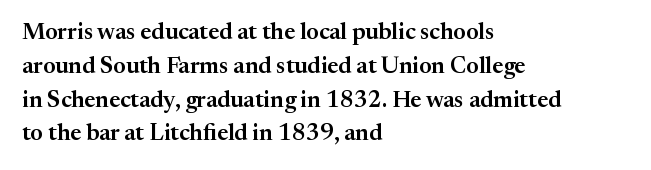
Left-aligned paragraph, ragged on the right. Compared with typical body copy, the letter spacing here is the same. A roman cut, with each character standing at attention. Baseline-to-baseline distance is the conventional proportion of letter height. The string is rendered with underlining switched off.
